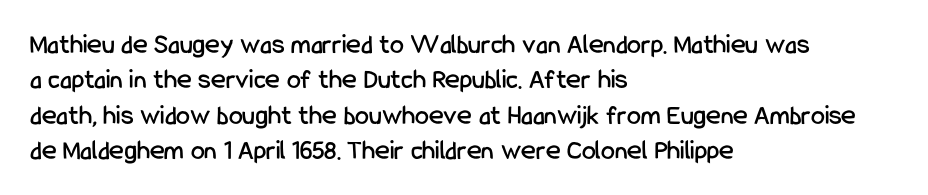
{"serif": "no", "italic": "no", "width": "condensed", "stroke_contrast": "low", "x_height": "medium", "monospaced": "no", "underline": "no", "align": "left", "line_spacing": "normal", "line_spacing_ratio": 1.26, "letter_spacing": "normal", "letter_spacing_em": 0.0, "glyph_px": 28}
